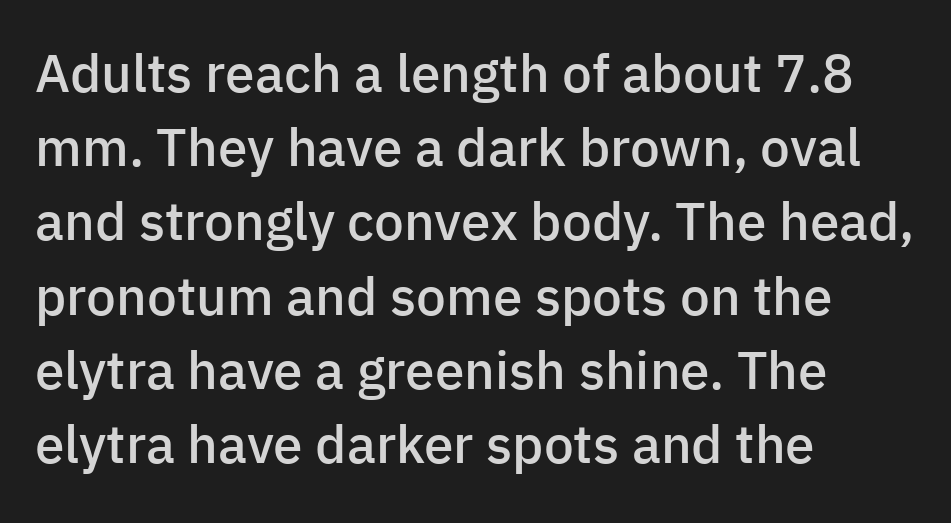
{"serif": "no", "italic": "no", "bold": "semi", "weight": "semibold", "width": "normal", "stroke_contrast": "low", "x_height": "medium", "monospaced": "no", "underline": "no", "align": "left", "line_spacing": "normal", "line_spacing_ratio": 1.4, "letter_spacing": "normal", "letter_spacing_em": 0.0, "glyph_px": 53}
